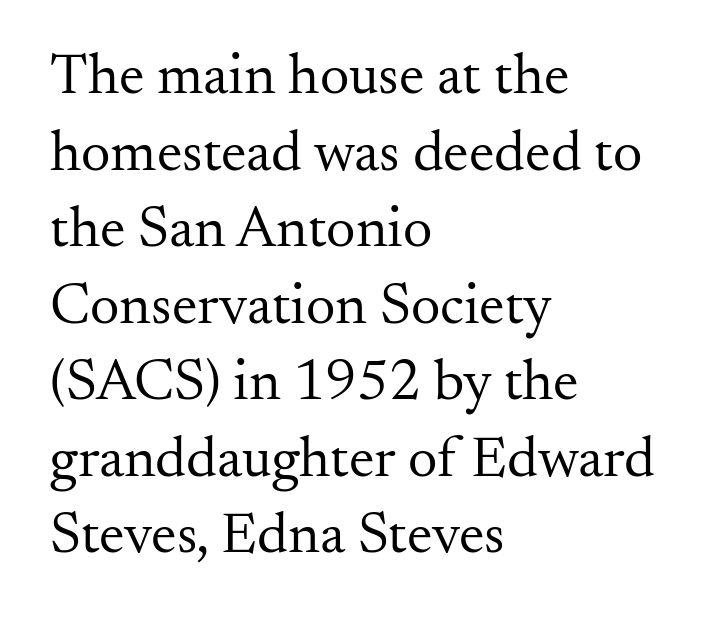
If you measured baseline to baseline, you'd find a middling distance. Typeset ragged right — the left edge is the straight one. Letterform terminals end in serifs throughout the passage. The rendering uses natural spacing where letterforms have individual widths.
